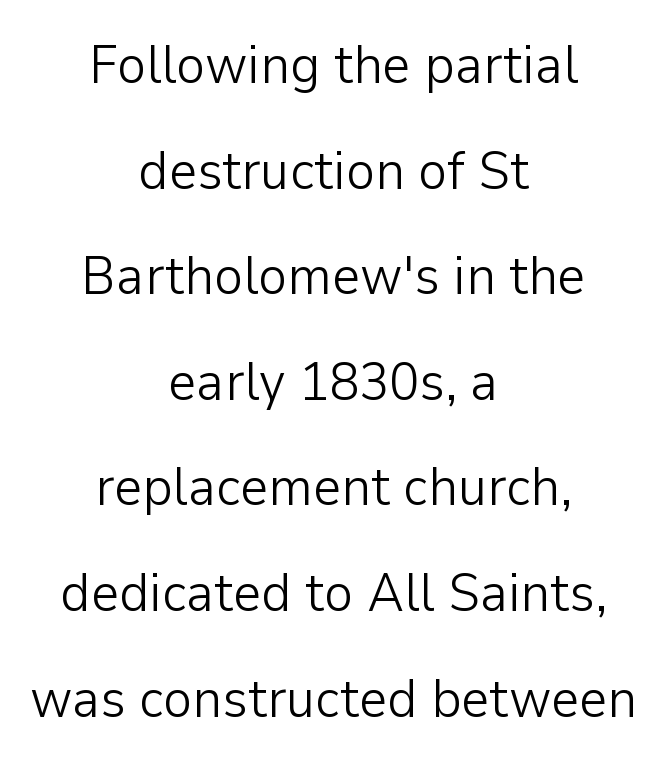
You can tell it's not italic because the verticals are truly vertical. Honestly, the letter spacing is just normal — you wouldn't notice it. Typographically, this falls in the sans-serif category. Spacing verdict: proportional, widths tailored to each character. The strip under each line holds only bare page.
